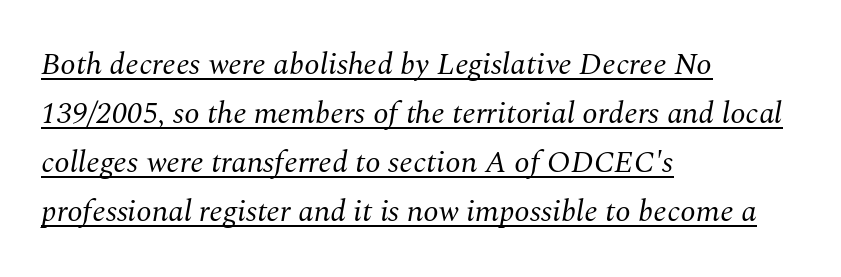
Q: Is the text bold? A: No.
Q: Is the text italic (slanted)? A: Yes, it leans right by about 10 degrees.
Q: Is the typeface a serif or a sans-serif typeface? A: Serif.
Q: Is the text underlined? A: Yes.
Q: How is the paragraph aligned? A: Left-aligned.
Q: Is the spacing between letters normal or unusually wide? A: Normal.
Q: Is the spacing between lines tight, normal or loose? A: Normal.
Q: Width (condensed, normal, or wide)? A: Normal.
Q: Stroke contrast? A: Medium.
Q: x-height? A: Medium.
Q: Monospaced? A: No.
